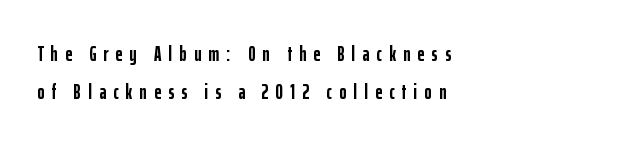
Q: Is the text bold? A: Yes.
Q: Is the text italic (slanted)? A: No, it is upright.
Q: Is the text underlined? A: No.
Q: How is the paragraph aligned? A: Left-aligned.
Q: Is the spacing between letters normal or unusually wide? A: Unusually wide.
